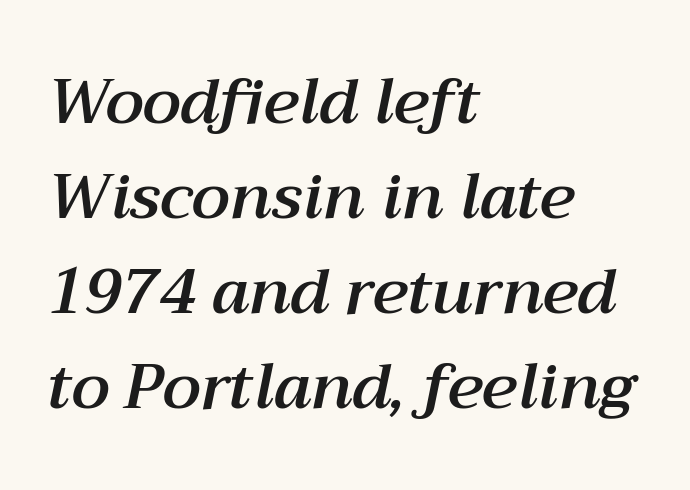
Q: Is the text italic (slanted)? A: Yes, it leans right by about 12 degrees.
Q: Is the text underlined? A: No.
Q: How is the paragraph aligned? A: Left-aligned.
Q: Is the spacing between letters normal or unusually wide? A: Normal.
Q: Is the spacing between lines tight, normal or loose? A: Normal.
Q: Width (condensed, normal, or wide)? A: Normal.
Q: Stroke contrast? A: Medium.
Q: x-height? A: Medium.
Q: Monospaced? A: No.
